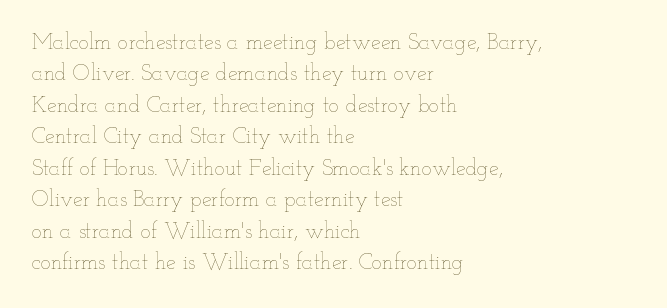
Q: Is the text bold? A: No.
Q: Is the text italic (slanted)? A: No, it is upright.
Q: Is the text underlined? A: No.
Q: How is the paragraph aligned? A: Left-aligned.
Q: Is the spacing between letters normal or unusually wide? A: Normal.
Q: Is the spacing between lines tight, normal or loose? A: Normal.
